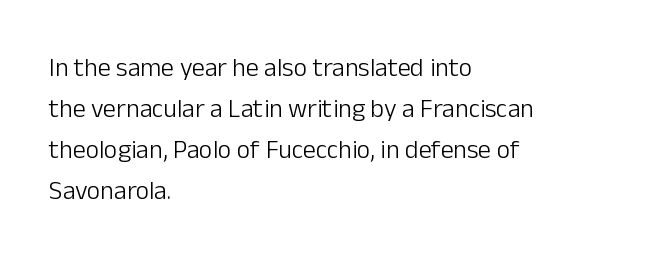
{"italic": "no", "bold": "no", "underline": "no", "align": "left", "line_spacing": "normal", "line_spacing_ratio": 1.58, "letter_spacing": "normal", "letter_spacing_em": 0.0, "glyph_px": 26}
